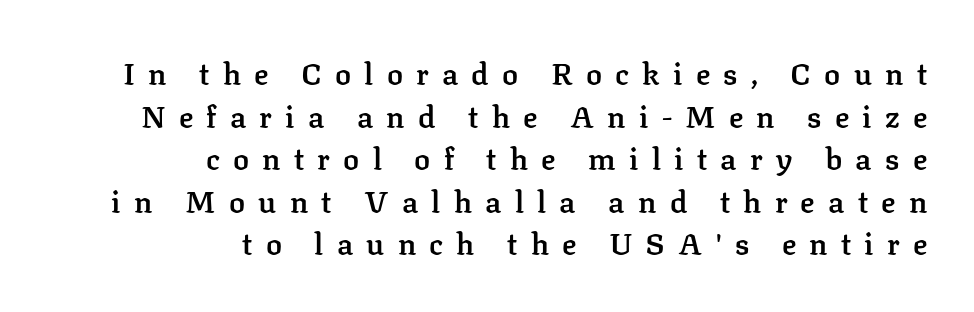
The image shows 30 px semibold serif type, upright; set right-aligned, normal line spacing (1.42x), unusually wide letter spacing (+0.44 em), not underlined; low stroke contrast and a medium x-height.
